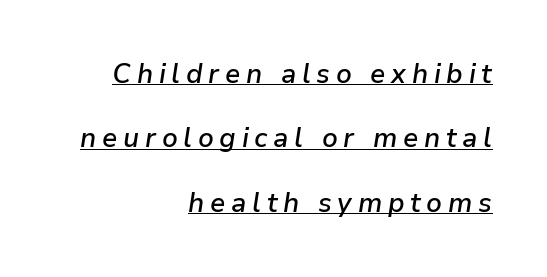
Q: Is the text bold? A: Semi-bold.
Q: Is the text italic (slanted)? A: Yes, it leans right by about 9 degrees.
Q: Is the text underlined? A: Yes.
Q: How is the paragraph aligned? A: Right-aligned.
Q: Is the spacing between letters normal or unusually wide? A: Unusually wide.
Q: Is the spacing between lines tight, normal or loose? A: Loose.
